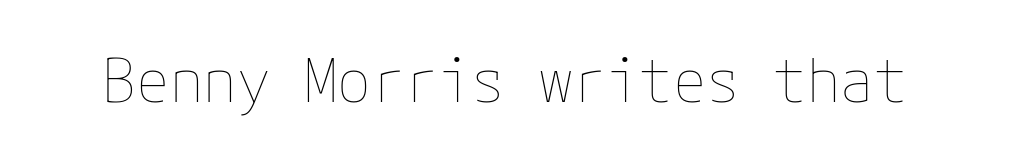
The font's upright variant was chosen for this text. Nothing unusual about the tracking: characters are spaced as the font intends. The zone under the glyphs is completely vacant. The letters look calm and open, with moderate or lighter stems.
